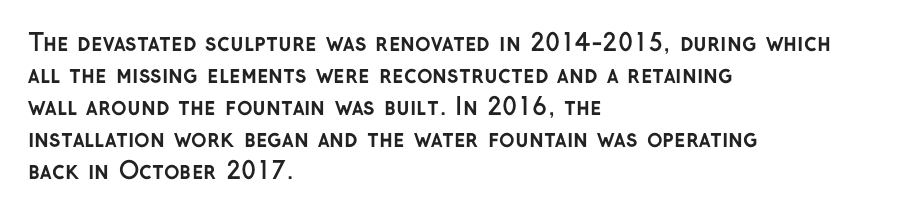
The image shows 23 px bold type, upright; set left-aligned, normal line spacing (1.39x), normal letter spacing, not underlined.
